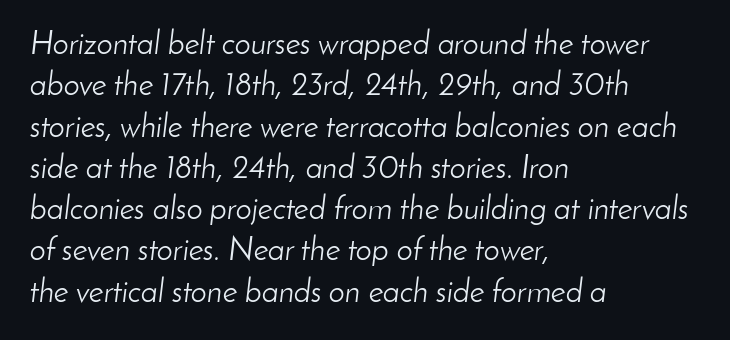
The image shows 32 px light type, italic (leaning right); set left-aligned, normal line spacing (1.29x), normal letter spacing, not underlined; low stroke contrast and a small x-height.
